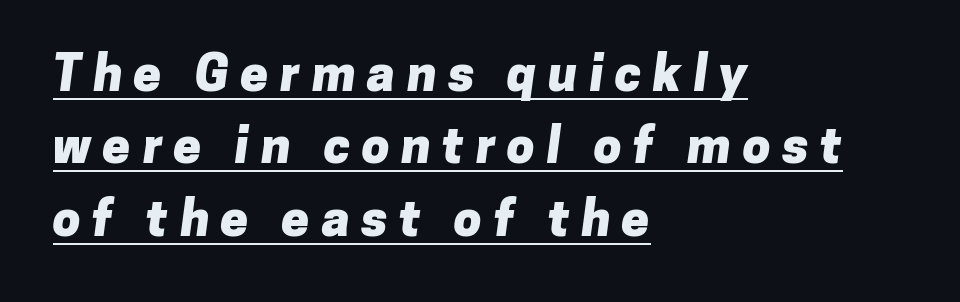
Q: Is the text bold? A: Yes.
Q: Is the typeface a serif or a sans-serif typeface? A: Sans-serif.
Q: Is the text underlined? A: Yes.
Q: How is the paragraph aligned? A: Left-aligned.
Q: Is the spacing between letters normal or unusually wide? A: Unusually wide.
Q: Is the spacing between lines tight, normal or loose? A: Normal.
Q: Width (condensed, normal, or wide)? A: Normal.
Q: Stroke contrast? A: Low.
Q: x-height? A: Medium.
Q: Monospaced? A: No.
